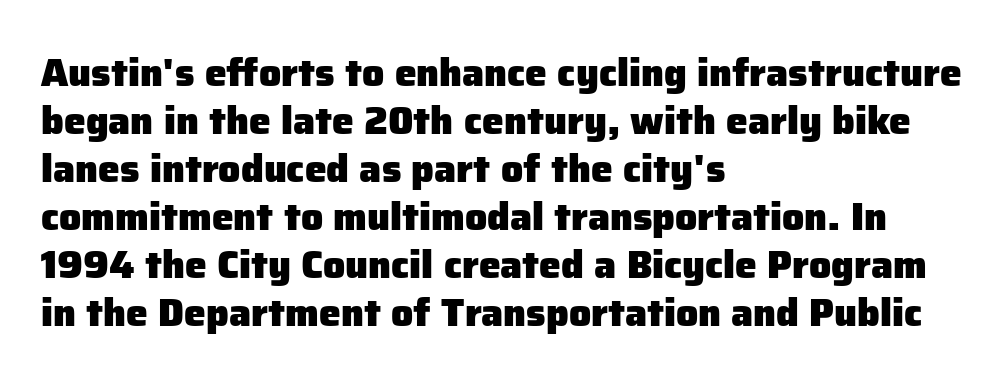
Q: Is the text bold? A: Yes.
Q: Is the text italic (slanted)? A: No, it is upright.
Q: Is the typeface a serif or a sans-serif typeface? A: Sans-serif.
Q: Is the text underlined? A: No.
Q: How is the paragraph aligned? A: Left-aligned.
Q: Is the spacing between letters normal or unusually wide? A: Normal.
Q: Width (condensed, normal, or wide)? A: Normal.
Q: Stroke contrast? A: Low.
Q: x-height? A: Medium.
Q: Monospaced? A: No.
